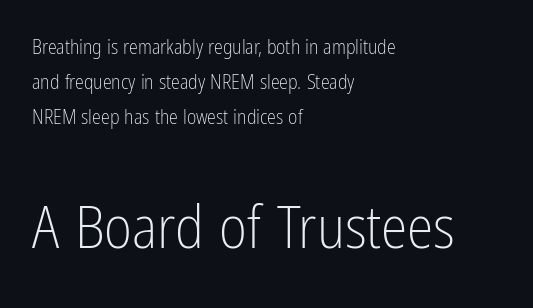
The image shows 60 px light, condensed sans-serif type, upright; set left-aligned, line spacing 1.74x, normal letter spacing, not underlined; the second (bottom) block is 3.0x larger; low stroke contrast and a medium x-height.
